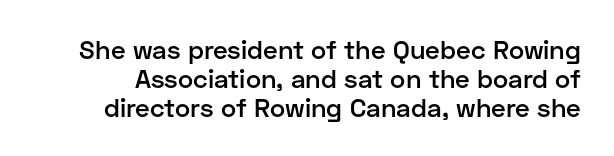
The image shows 26 px text type, upright; set tight line spacing (1.11x), normal letter spacing, not underlined.
